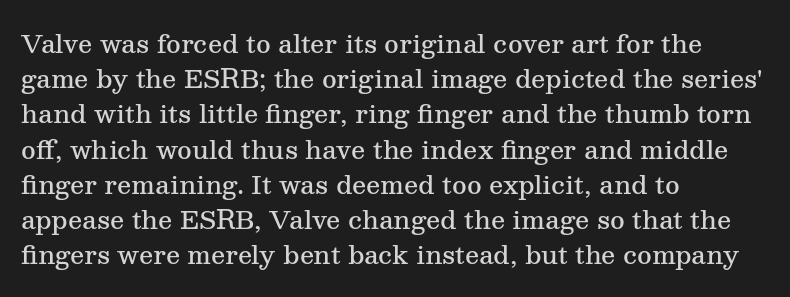
Q: Is the text bold? A: Semi-bold.
Q: Is the text italic (slanted)? A: No, it is upright.
Q: Is the text underlined? A: No.
Q: How is the paragraph aligned? A: Left-aligned.
Q: Is the spacing between letters normal or unusually wide? A: Normal.
Q: Is the spacing between lines tight, normal or loose? A: Normal.
